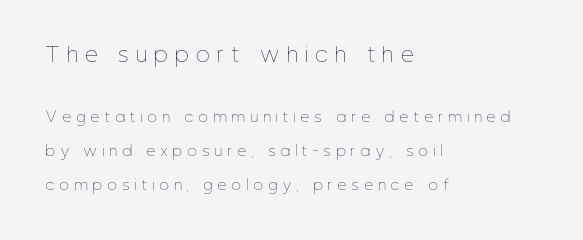
{"italic": "no", "bold": "no", "underline": "no", "align": "left", "line_spacing": "loose", "line_spacing_ratio": 2.42, "letter_spacing": "wide", "letter_spacing_em": 0.38, "larger_block": "first", "size_ratio": 1.43, "glyph_px": 20}
